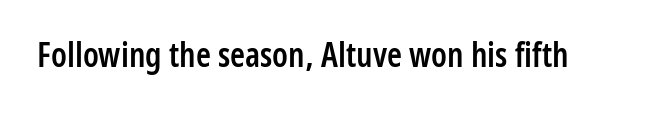
The image shows 34 px semibold, condensed sans-serif type, upright; set normal letter spacing, not underlined; low stroke contrast and a medium x-height.
